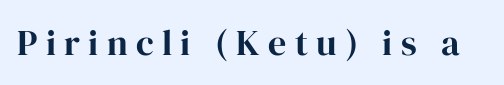
Q: Is the text bold? A: Yes.
Q: Is the text italic (slanted)? A: No, it is upright.
Q: Is the typeface a serif or a sans-serif typeface? A: Serif.
Q: Is the text underlined? A: No.
Q: Is the spacing between letters normal or unusually wide? A: Unusually wide.
Q: Width (condensed, normal, or wide)? A: Normal.
Q: Stroke contrast? A: High.
Q: x-height? A: Medium.
Q: Monospaced? A: No.
